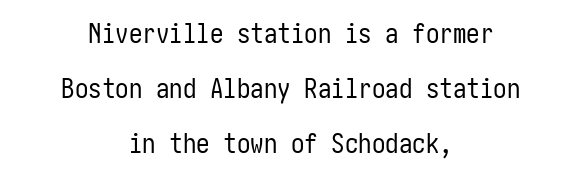
Q: Is the text bold? A: No.
Q: Is the text italic (slanted)? A: No, it is upright.
Q: Is the text underlined? A: No.
Q: How is the paragraph aligned? A: Centered.
Q: Is the spacing between letters normal or unusually wide? A: Normal.
Q: Is the spacing between lines tight, normal or loose? A: Loose.
